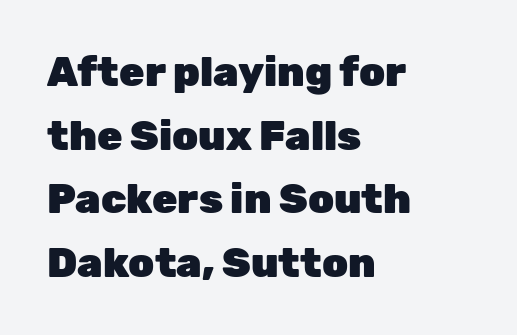
Spacing between characters is what you'd get straight out of the box. Posture: vertical. Notice how thick the strokes are: this is what a full bold looks like. The setting favours the left margin, as ordinary paragraphs usually do. The face used here is a sans, in the tradition of grotesques and geometrics.
